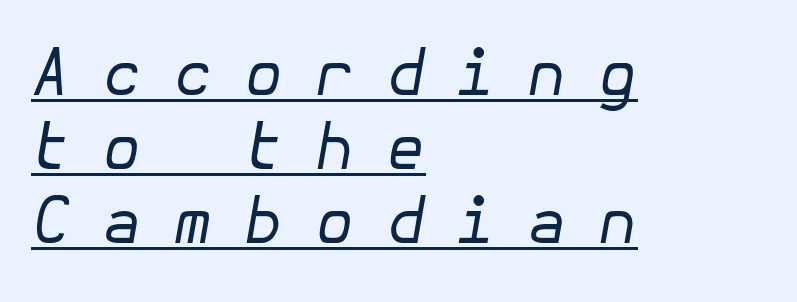
Q: Is the text bold? A: No.
Q: Is the text italic (slanted)? A: Yes, it leans right by about 10 degrees.
Q: Is the text underlined? A: Yes.
Q: How is the paragraph aligned? A: Left-aligned.
Q: Is the spacing between letters normal or unusually wide? A: Unusually wide.
Q: Width (condensed, normal, or wide)? A: Normal.
Q: Stroke contrast? A: Low.
Q: x-height? A: Medium.
